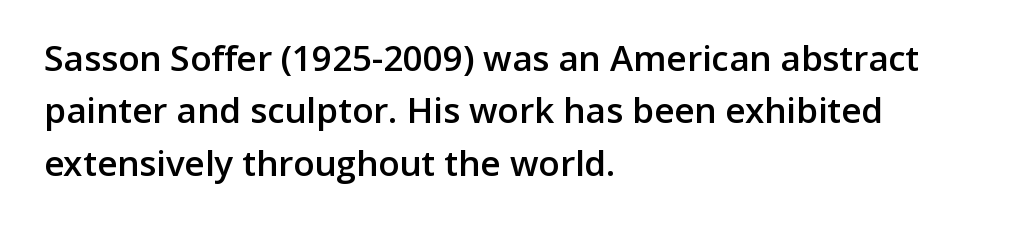
{"serif": "no", "italic": "no", "bold": "semi", "weight": "semibold", "width": "normal", "stroke_contrast": "low", "x_height": "medium", "monospaced": "no", "underline": "no", "align": "left", "line_spacing": "normal", "line_spacing_ratio": 1.5, "letter_spacing": "normal", "letter_spacing_em": 0.0, "glyph_px": 35}
